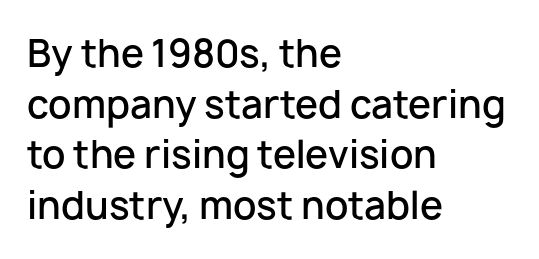
Q: Is the text bold? A: Semi-bold.
Q: Is the text italic (slanted)? A: No, it is upright.
Q: Is the typeface a serif or a sans-serif typeface? A: Sans-serif.
Q: Is the text underlined? A: No.
Q: How is the paragraph aligned? A: Left-aligned.
Q: Is the spacing between letters normal or unusually wide? A: Normal.
Q: Is the spacing between lines tight, normal or loose? A: Normal.
Q: Width (condensed, normal, or wide)? A: Normal.
Q: Stroke contrast? A: Low.
Q: x-height? A: Medium.
Q: Monospaced? A: No.
